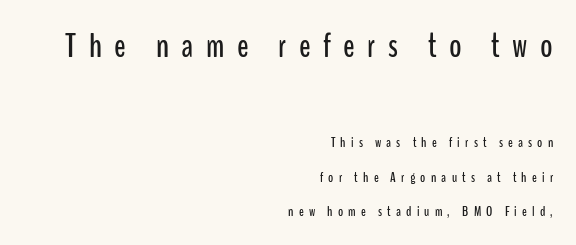
{"serif": "no", "italic": "no", "width": "condensed", "stroke_contrast": "low", "x_height": "medium", "monospaced": "no", "underline": "no", "align": "right", "line_spacing": "loose", "line_spacing_ratio": 2.45, "letter_spacing": "wide", "letter_spacing_em": 0.37, "larger_block": "first", "size_ratio": 2.43, "glyph_px": 34}
